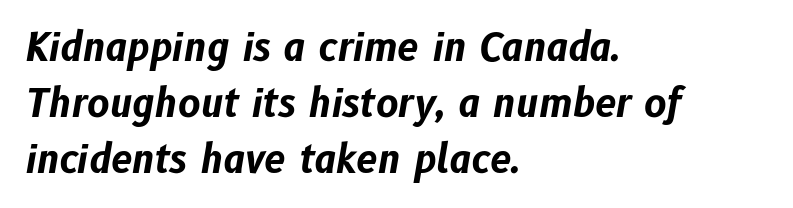
There is no visible air inserted between adjacent glyphs. The typesetting leans heavy: a genuine bold. The passage shown leans; its letterforms are oblique. The designer left line spacing at the default.
